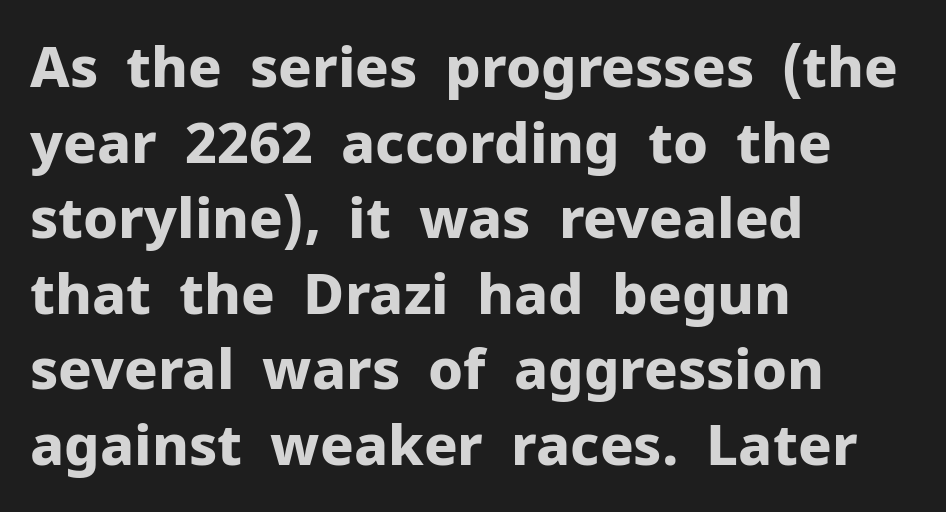
Q: Is the text bold? A: Yes.
Q: Is the text italic (slanted)? A: No, it is upright.
Q: Is the typeface a serif or a sans-serif typeface? A: Sans-serif.
Q: Is the text underlined? A: No.
Q: How is the paragraph aligned? A: Left-aligned.
Q: Is the spacing between letters normal or unusually wide? A: Normal.
Q: Is the spacing between lines tight, normal or loose? A: Normal.
Q: Width (condensed, normal, or wide)? A: Normal.
Q: Stroke contrast? A: Low.
Q: x-height? A: Medium.
Q: Monospaced? A: No.
